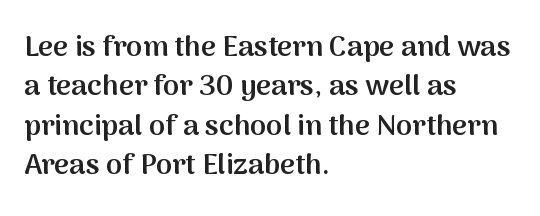
Q: Is the text bold? A: Semi-bold.
Q: Is the text italic (slanted)? A: No, it is upright.
Q: Is the typeface a serif or a sans-serif typeface? A: Sans-serif.
Q: Is the text underlined? A: No.
Q: How is the paragraph aligned? A: Left-aligned.
Q: Is the spacing between letters normal or unusually wide? A: Normal.
Q: Is the spacing between lines tight, normal or loose? A: Normal.
Q: Width (condensed, normal, or wide)? A: Normal.
Q: Stroke contrast? A: Medium.
Q: x-height? A: Medium.
Q: Monospaced? A: No.
